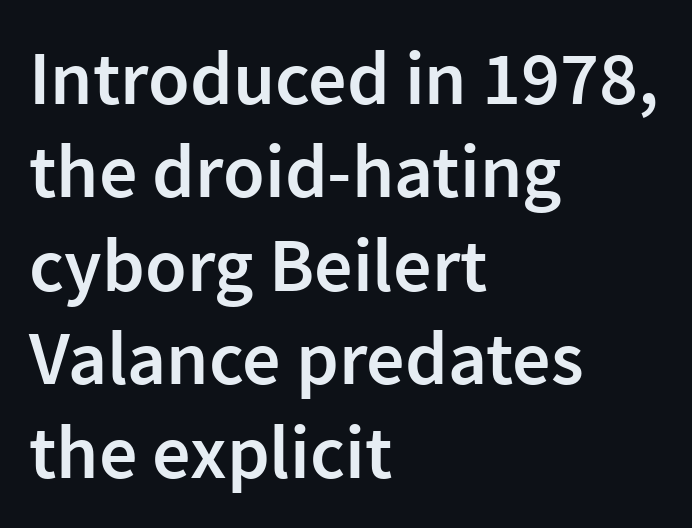
The image shows 76 px semibold sans-serif type, upright; set left-aligned, line spacing 1.23x, normal letter spacing, not underlined; a medium x-height.
